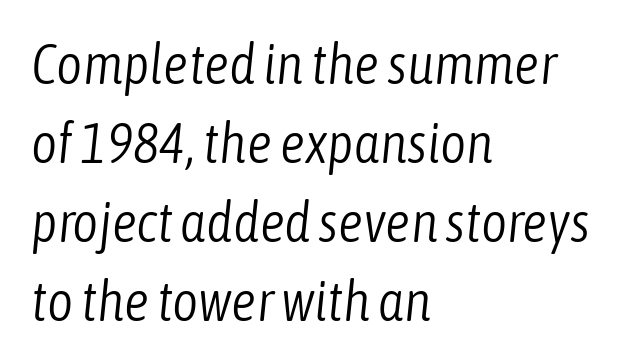
No letter is thick-stroked: the sample isn't bold. You could call the tracking neutral — neither tight nor loose. If you drew a line through each stem, it would be angled. The letters advance in unequal steps, a hallmark of proportional type. Decoration check: the copy has no underline.
